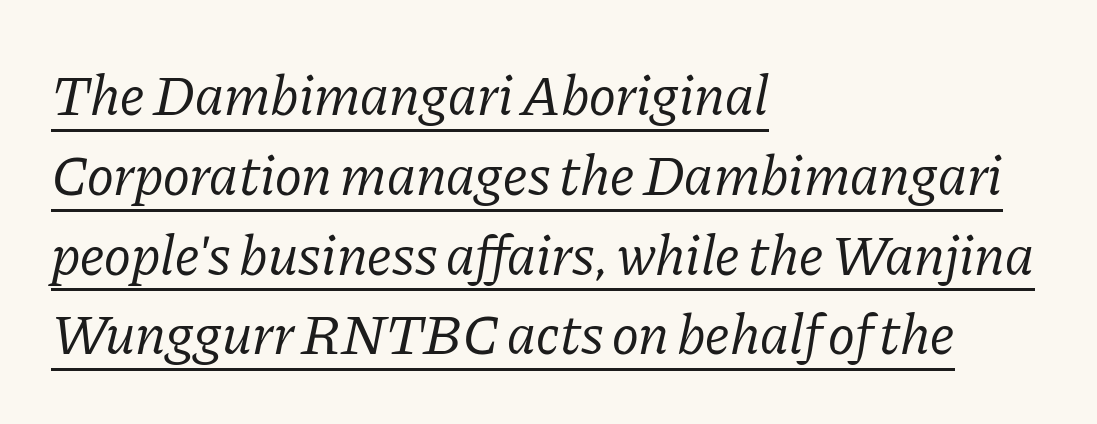
{"serif": "yes", "italic": "yes", "lean": "right", "slant_degrees": 11, "bold": "no", "weight": "regular", "width": "normal", "stroke_contrast": "low", "x_height": "medium", "monospaced": "no", "underline": "yes", "align": "left", "line_spacing": "normal", "line_spacing_ratio": 1.4, "letter_spacing": "normal", "letter_spacing_em": 0.0, "glyph_px": 57}
